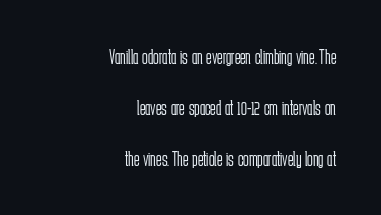
Q: Is the text bold? A: No.
Q: Is the text italic (slanted)? A: No, it is upright.
Q: Is the text underlined? A: No.
Q: How is the paragraph aligned? A: Right-aligned.
Q: Is the spacing between letters normal or unusually wide? A: Normal.
Q: Is the spacing between lines tight, normal or loose? A: Loose.
